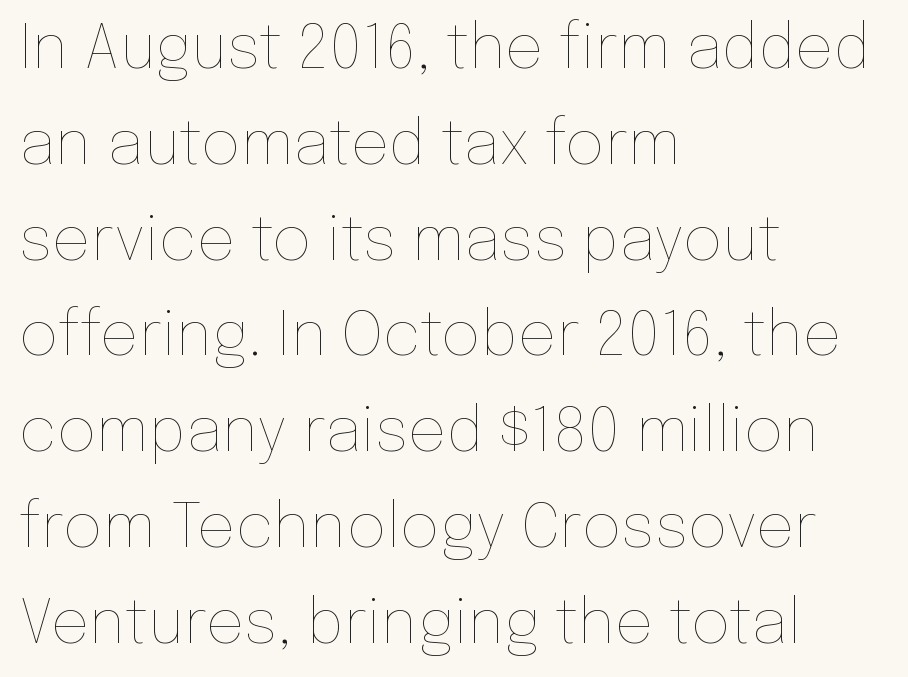
A clean baseline with only descenders dipping below it. Ink coverage per letter is moderate at most. Posture: straight, roman, zero tilt. These lines keep a tight, regular rhythm from letter to letter. Notice how the passage keeps a crisp vertical edge on the left only. Here the designer chose a conventional face with non-uniform glyph widths.
